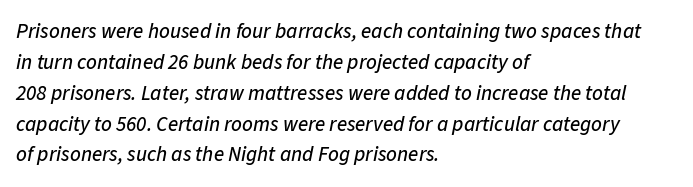
{"italic": "yes", "lean": "right", "slant_degrees": 11, "underline": "no", "align": "left", "line_spacing": "normal", "line_spacing_ratio": 1.47, "letter_spacing": "normal", "letter_spacing_em": 0.0, "glyph_px": 21}
